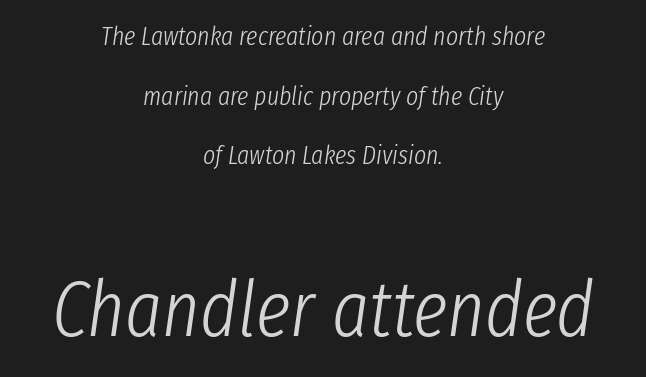
{"italic": "yes", "lean": "right", "slant_degrees": 8, "bold": "no", "weight": "light", "width": "condensed", "stroke_contrast": "low", "x_height": "medium", "monospaced": "no", "underline": "no", "align": "center", "line_spacing": "loose", "line_spacing_ratio": 2.29, "letter_spacing": "normal", "letter_spacing_em": 0.0, "larger_block": "second", "size_ratio": 3.04, "glyph_px": 79}
